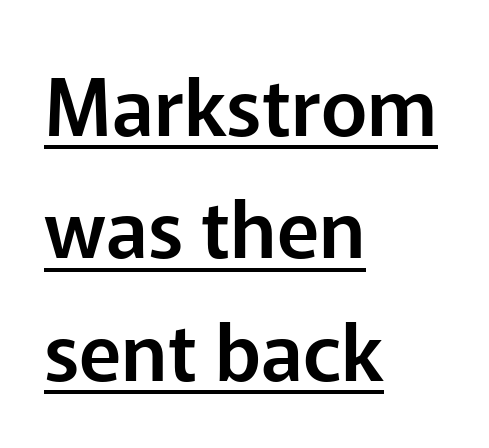
{"serif": "no", "italic": "no", "width": "normal", "stroke_contrast": "low", "x_height": "medium", "monospaced": "no", "underline": "yes", "align": "left", "line_spacing": "normal", "line_spacing_ratio": 1.55, "letter_spacing": "normal", "letter_spacing_em": 0.0, "glyph_px": 79}
